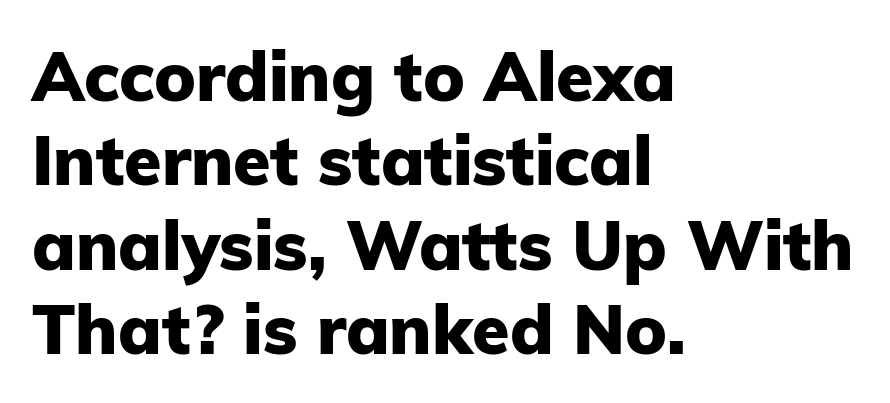
Is this a fixed-width face? No — the glyphs have proportional, varying widths. Type without underlining. Is the type bold? Yes — the strokes are clearly thick and heavy. Is there any slant? The stems are plumb.
